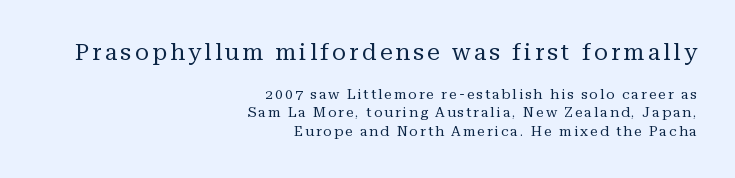
Line ends are locked; line starts wander. Type size steps down from the first block to the second. Underline: absent. You can tell it's not italic because the verticals are truly vertical. The letters look calm and open, with moderate or lighter stems.
